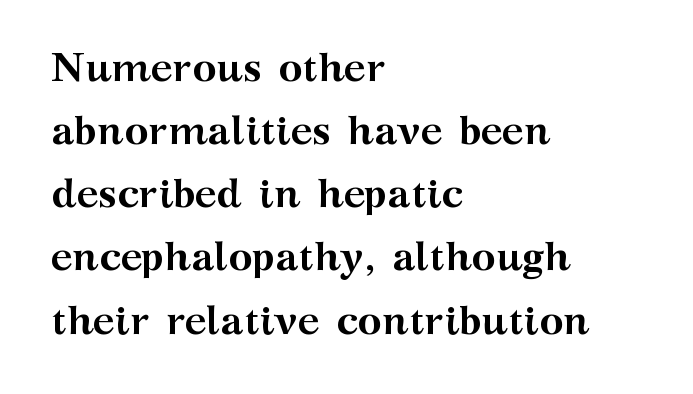
Q: Is the text bold? A: Yes.
Q: Is the text italic (slanted)? A: No, it is upright.
Q: Is the typeface a serif or a sans-serif typeface? A: Serif.
Q: Is the text underlined? A: No.
Q: How is the paragraph aligned? A: Left-aligned.
Q: Is the spacing between letters normal or unusually wide? A: Normal.
Q: Is the spacing between lines tight, normal or loose? A: Normal.
Q: Width (condensed, normal, or wide)? A: Wide.
Q: Stroke contrast? A: Medium.
Q: x-height? A: Medium.
Q: Monospaced? A: No.
